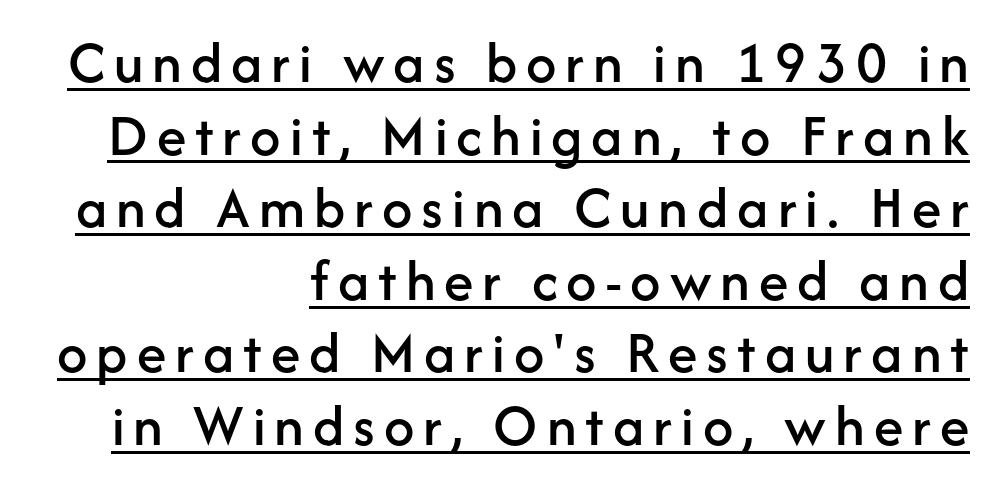
{"serif": "no", "italic": "no", "width": "normal", "stroke_contrast": "low", "x_height": "medium", "monospaced": "no", "underline": "yes", "align": "right", "line_spacing_ratio": 1.21, "glyph_px": 60}
